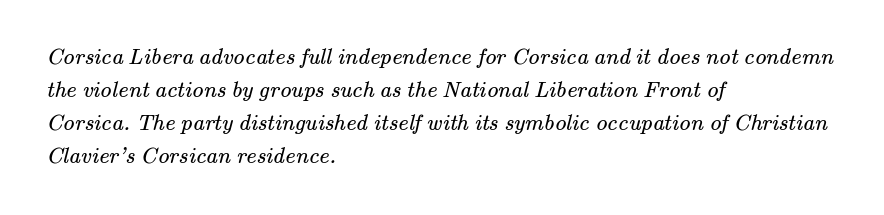
Q: Is the text bold? A: No.
Q: Is the text underlined? A: No.
Q: How is the paragraph aligned? A: Left-aligned.
Q: Is the spacing between letters normal or unusually wide? A: Normal.
Q: Is the spacing between lines tight, normal or loose? A: Normal.
